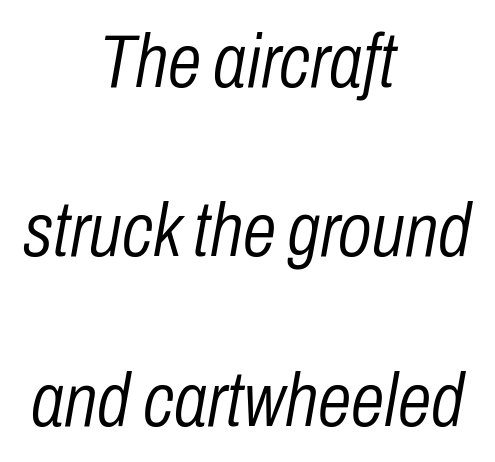
Q: Is the text bold? A: No.
Q: Is the text italic (slanted)? A: Yes, it leans right by about 10 degrees.
Q: Is the text underlined? A: No.
Q: How is the paragraph aligned? A: Centered.
Q: Is the spacing between letters normal or unusually wide? A: Normal.
Q: Is the spacing between lines tight, normal or loose? A: Loose.
Q: Width (condensed, normal, or wide)? A: Condensed.
Q: Stroke contrast? A: Low.
Q: x-height? A: Medium.
Q: Monospaced? A: No.
